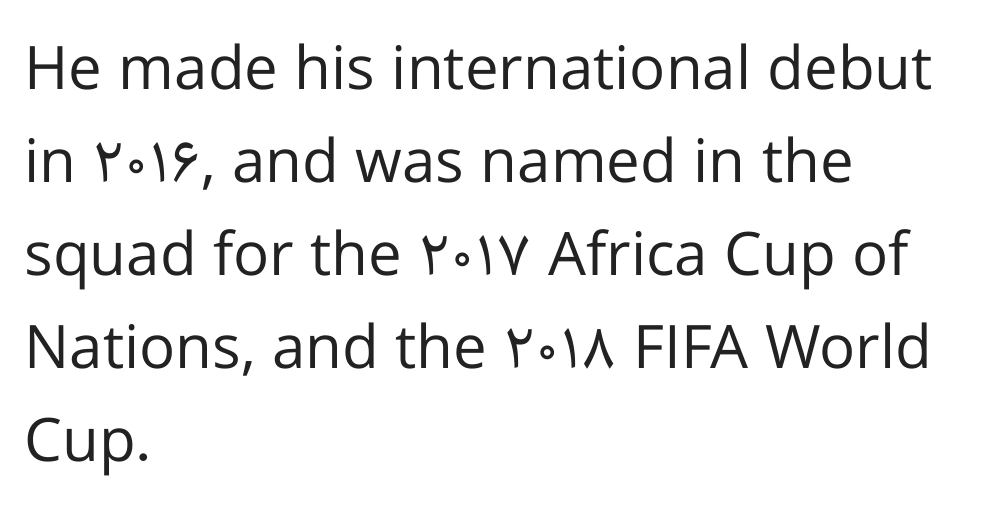
The image shows 60 px regular-weight sans-serif type, upright; set left-aligned, normal line spacing (1.55x), normal letter spacing, not underlined; low stroke contrast and a medium x-height.
